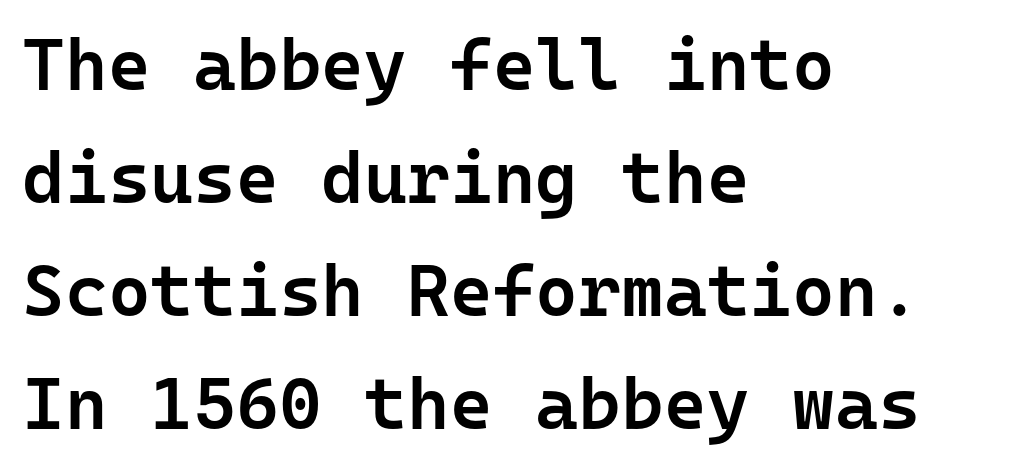
Check under the words: just untouched page. The type sits square on the baseline with zero lean. How heavy is the stroke? Medium-heavy — a semibold, shy of bold. This rendering uses left alignment, leaving the right contour irregular.
